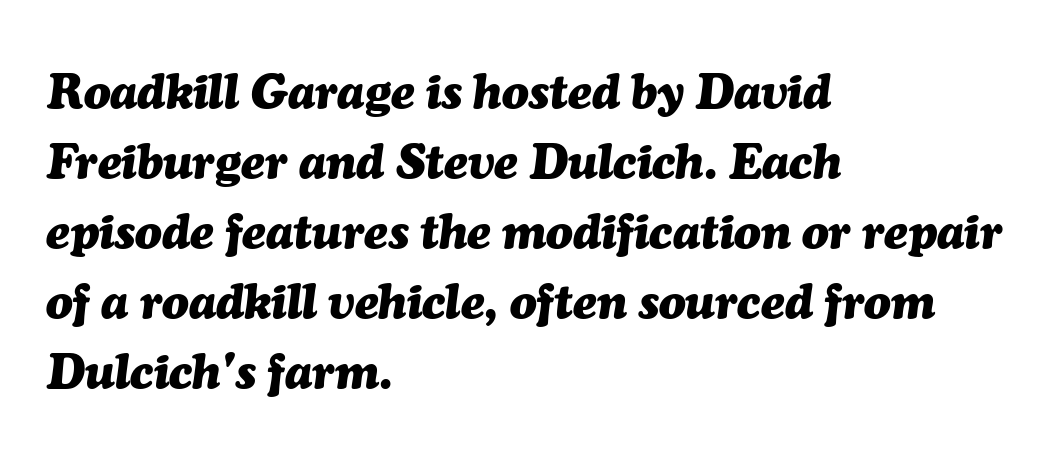
{"italic": "yes", "lean": "right", "slant_degrees": 7, "bold": "yes", "weight": "heavy", "width": "normal", "stroke_contrast": "medium", "x_height": "medium", "monospaced": "no", "underline": "no", "align": "left", "line_spacing": "normal", "line_spacing_ratio": 1.43, "letter_spacing": "normal", "letter_spacing_em": 0.0, "glyph_px": 49}
